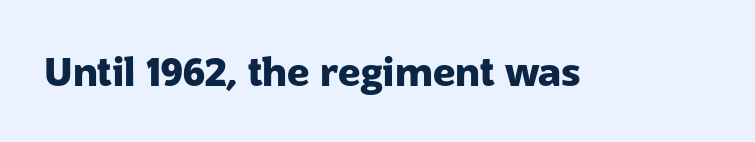
{"serif": "no", "italic": "no", "bold": "yes", "weight": "heavy", "width": "normal", "stroke_contrast": "low", "x_height": "medium", "monospaced": "no", "underline": "no", "letter_spacing": "normal", "letter_spacing_em": 0.0, "glyph_px": 39}
